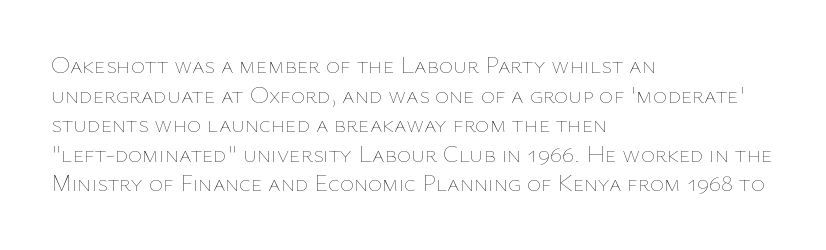
{"italic": "no", "bold": "no", "underline": "no", "align": "left", "line_spacing_ratio": 1.23, "letter_spacing": "normal", "letter_spacing_em": 0.0, "glyph_px": 24}
